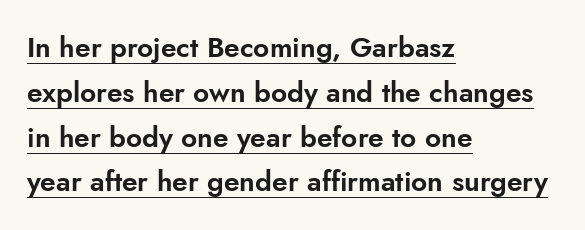
{"serif": "no", "italic": "no", "width": "normal", "stroke_contrast": "low", "x_height": "small", "monospaced": "no", "underline": "yes", "align": "left", "line_spacing": "normal", "line_spacing_ratio": 1.6, "letter_spacing": "normal", "letter_spacing_em": 0.0, "glyph_px": 28}
